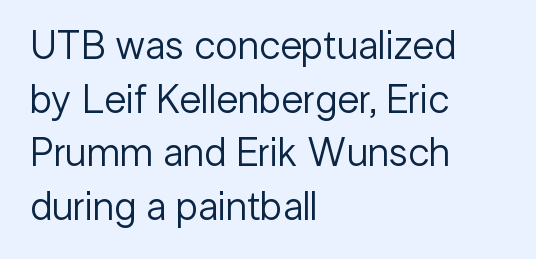
The image shows 40 px regular-weight sans-serif type, upright; set left-aligned, normal line spacing (1.34x), normal letter spacing, not underlined; low stroke contrast and a medium x-height.
